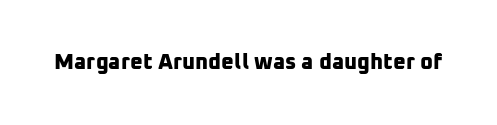
The image shows 22 px bold type; set normal letter spacing, not underlined.
